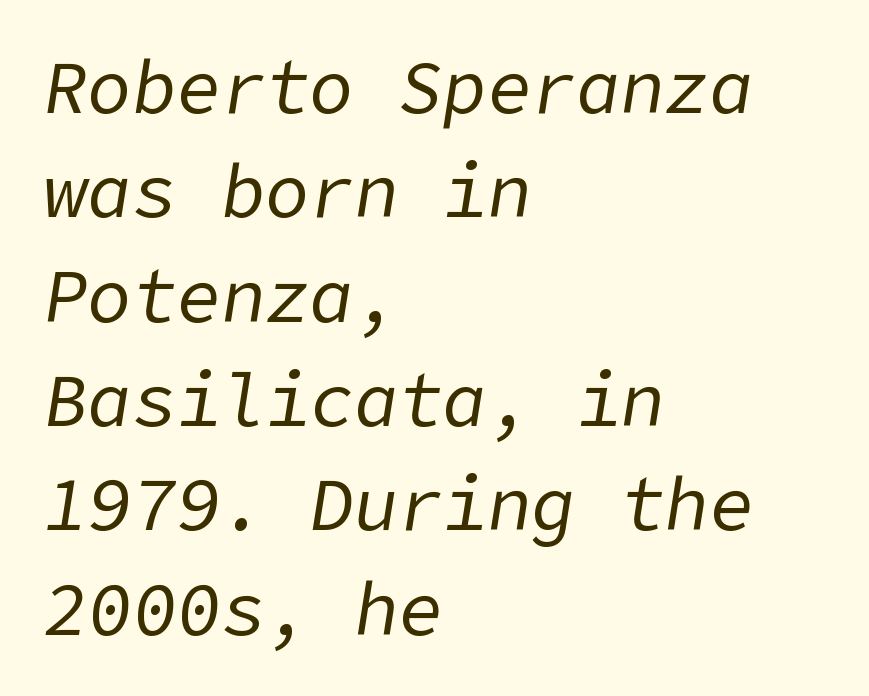
Q: Is the text bold? A: No.
Q: Is the text italic (slanted)? A: Yes, it leans right by about 9 degrees.
Q: Is the text underlined? A: No.
Q: How is the paragraph aligned? A: Left-aligned.
Q: Is the spacing between letters normal or unusually wide? A: Normal.
Q: Is the spacing between lines tight, normal or loose? A: Normal.
Q: Width (condensed, normal, or wide)? A: Normal.
Q: Stroke contrast? A: Low.
Q: x-height? A: Medium.
